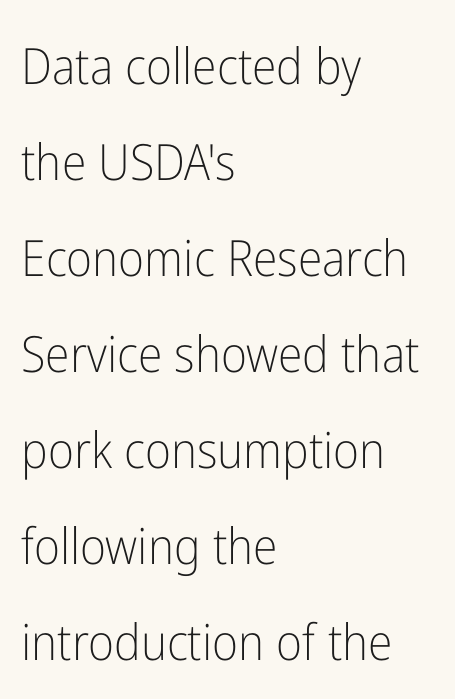
{"serif": "no", "italic": "no", "bold": "no", "weight": "light", "width": "condensed", "stroke_contrast": "low", "x_height": "medium", "monospaced": "no", "underline": "no", "align": "left", "line_spacing": "loose", "line_spacing_ratio": 1.92, "letter_spacing": "normal", "letter_spacing_em": 0.0, "glyph_px": 50}
